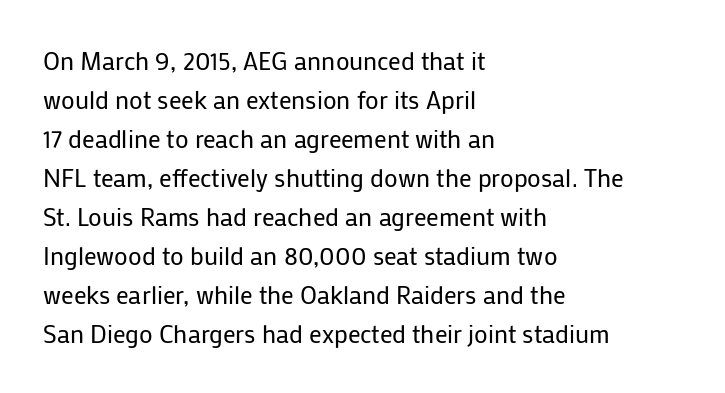
The space between consecutive lines is moderate. In terms of letterspacing, this is plain default setting. This rendering features lettering with no underline. Is the stroke heavy? The answer is a plain regular-or-lighter.
